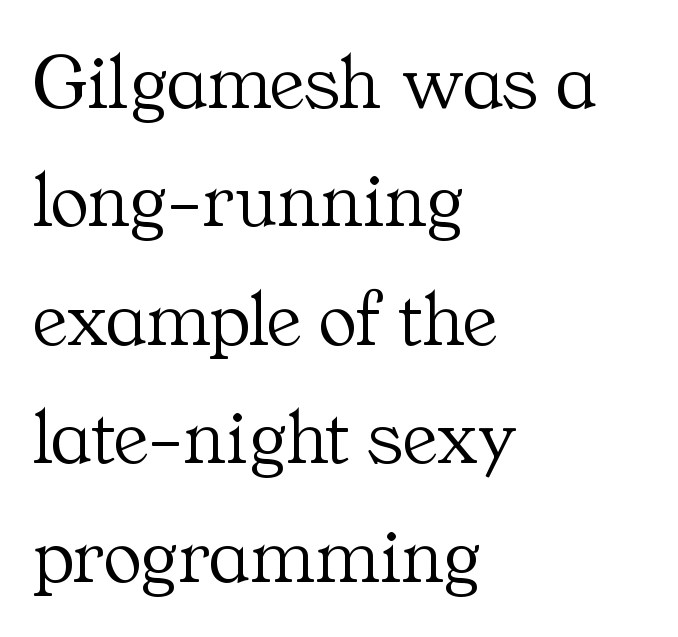
The typography opts for an upright posture over an oblique one. The lines sit at an ordinary, default distance from one another. The passage shown is typeset with a serif family. The passage shown is typed in a proportional face where columns would drift. Typeset ragged right — the left edge is the straight one.
